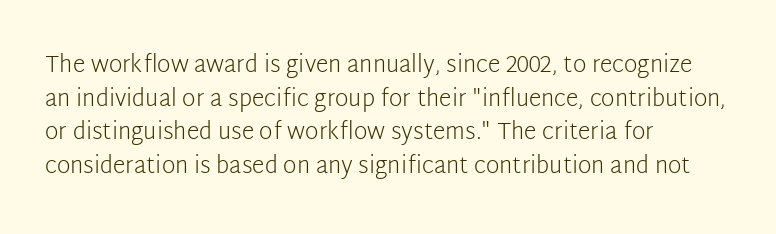
The image shows 23 px text type, upright; set left-aligned, normal line spacing (1.46x), normal letter spacing, not underlined.
